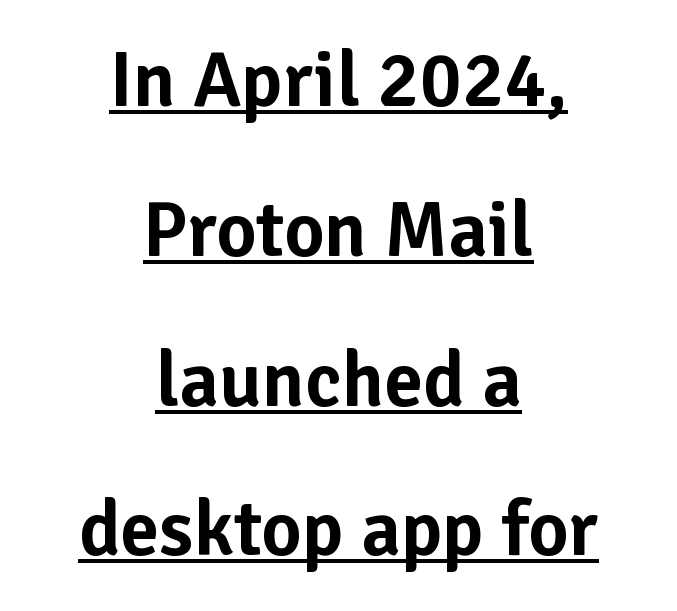
{"serif": "no", "italic": "no", "width": "normal", "stroke_contrast": "low", "x_height": "medium", "monospaced": "no", "underline": "yes", "align": "center", "line_spacing": "loose", "line_spacing_ratio": 1.92, "letter_spacing": "normal", "letter_spacing_em": 0.0, "glyph_px": 78}
